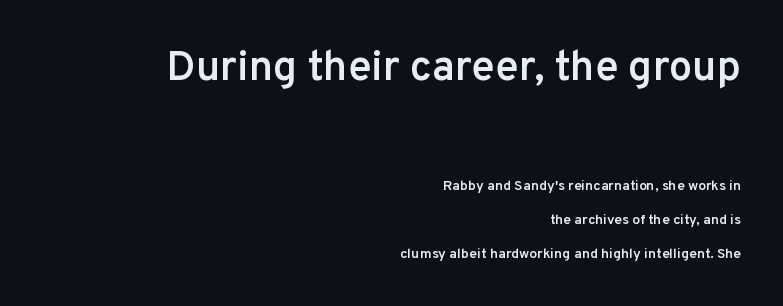
The image shows 42 px semibold sans-serif type, upright; set right-aligned, loose line spacing (2.42x), normal letter spacing, not underlined; the first (top) block is 3.0x larger; low stroke contrast and a medium x-height.
